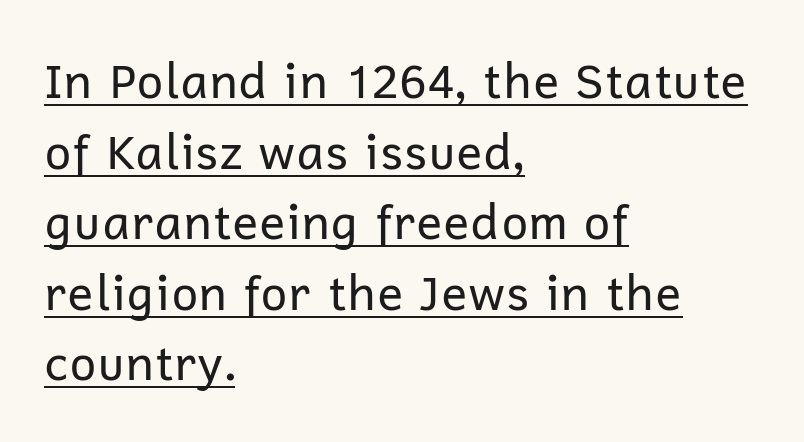
Spacing verdict: proportional, widths tailored to each character. The typesetting does not lean heavy: it is not bold. A roman cut, with each character standing at attention. The letterforms sit shoulder to shoulder at normal distance. The lettering is marked with a stroke running underneath it.
